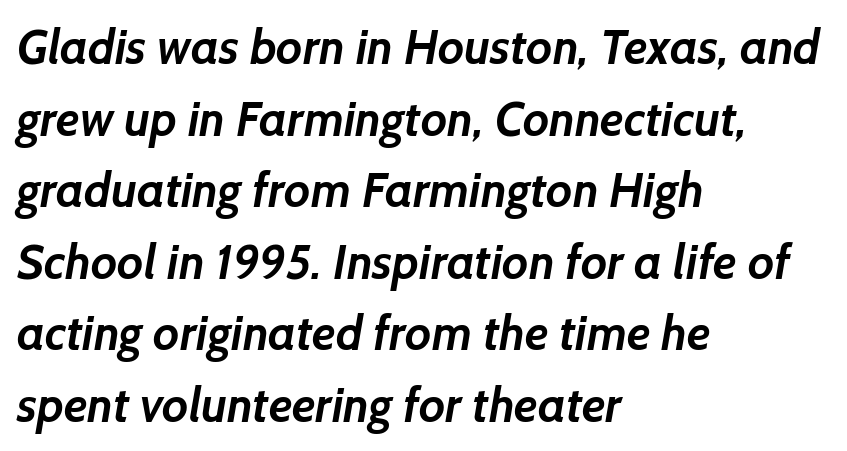
Q: Is the text bold? A: Yes.
Q: Is the typeface a serif or a sans-serif typeface? A: Sans-serif.
Q: Is the text underlined? A: No.
Q: How is the paragraph aligned? A: Left-aligned.
Q: Is the spacing between letters normal or unusually wide? A: Normal.
Q: Is the spacing between lines tight, normal or loose? A: Normal.
Q: Width (condensed, normal, or wide)? A: Normal.
Q: Stroke contrast? A: Low.
Q: x-height? A: Medium.
Q: Monospaced? A: No.
